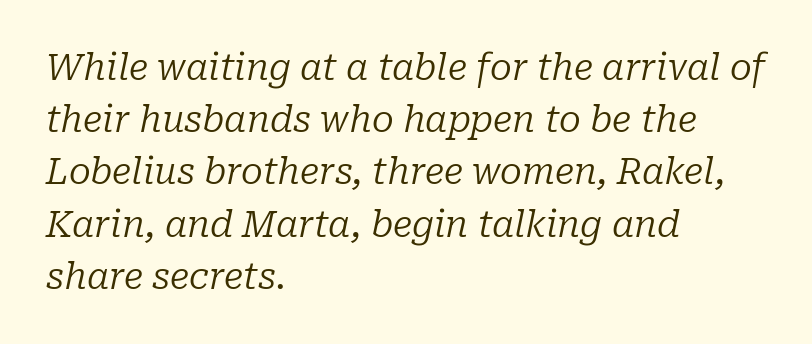
Q: Is the text bold? A: No.
Q: Is the text italic (slanted)? A: Yes, it leans right by about 10 degrees.
Q: Is the typeface a serif or a sans-serif typeface? A: Serif.
Q: Is the text underlined? A: No.
Q: How is the paragraph aligned? A: Left-aligned.
Q: Is the spacing between letters normal or unusually wide? A: Normal.
Q: Is the spacing between lines tight, normal or loose? A: Normal.
Q: Width (condensed, normal, or wide)? A: Normal.
Q: Stroke contrast? A: Low.
Q: x-height? A: Medium.
Q: Monospaced? A: No.
